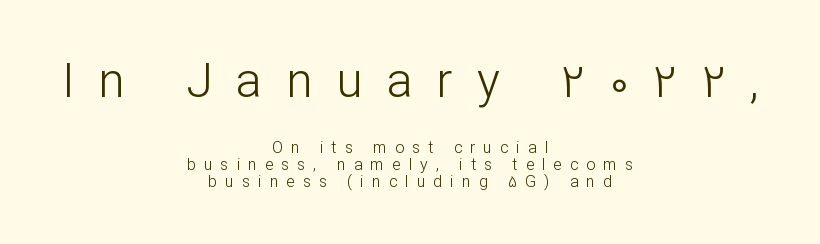
Weight: not bold — regular or lighter. The line-height multiplier appears low, near solid setting. The space directly below the letters is spotless. Loose tracking; the words dissolve into strings of separated letters. Both edges are ragged and mirror each other, which tells us the setting is centered.
